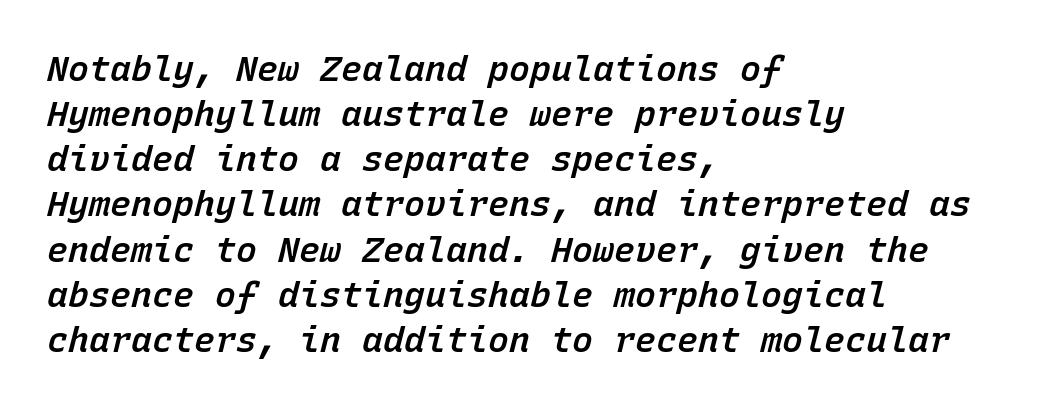
The image shows 35 px semibold type, italic (leaning right), monospaced; set left-aligned, normal line spacing (1.29x), normal letter spacing, not underlined; low stroke contrast and a medium x-height.
